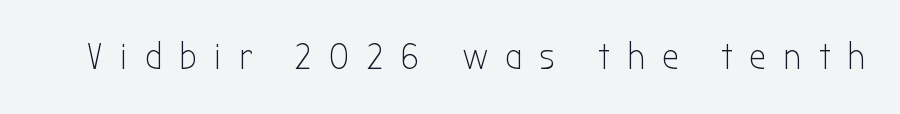
Q: Is the text bold? A: No.
Q: Is the text italic (slanted)? A: No, it is upright.
Q: Is the typeface a serif or a sans-serif typeface? A: Sans-serif.
Q: Is the text underlined? A: No.
Q: Is the spacing between letters normal or unusually wide? A: Unusually wide.
Q: Width (condensed, normal, or wide)? A: Condensed.
Q: Stroke contrast? A: Low.
Q: x-height? A: Medium.
Q: Monospaced? A: No.
